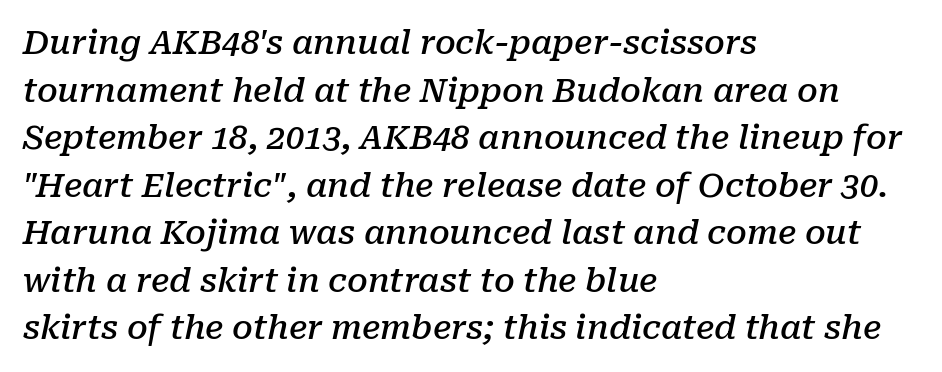
The image shows 33 px semibold serif type, italic (leaning right); set left-aligned, normal line spacing (1.44x), normal letter spacing, not underlined; low stroke contrast and a medium x-height.
